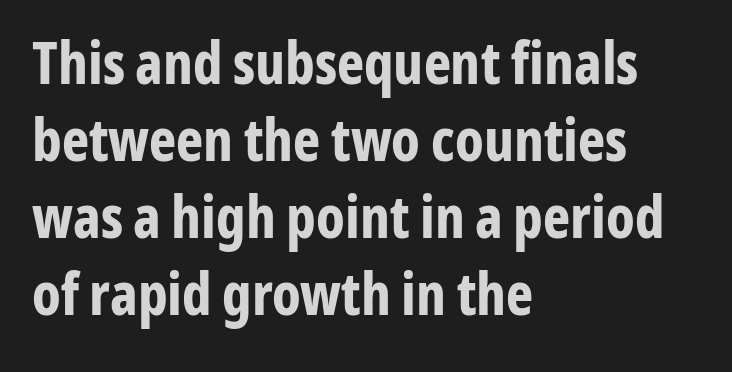
Q: Is the text bold? A: Yes.
Q: Is the text italic (slanted)? A: No, it is upright.
Q: Is the typeface a serif or a sans-serif typeface? A: Sans-serif.
Q: Is the text underlined? A: No.
Q: How is the paragraph aligned? A: Left-aligned.
Q: Is the spacing between letters normal or unusually wide? A: Normal.
Q: Is the spacing between lines tight, normal or loose? A: Normal.
Q: Width (condensed, normal, or wide)? A: Condensed.
Q: Stroke contrast? A: Low.
Q: x-height? A: Medium.
Q: Monospaced? A: No.
